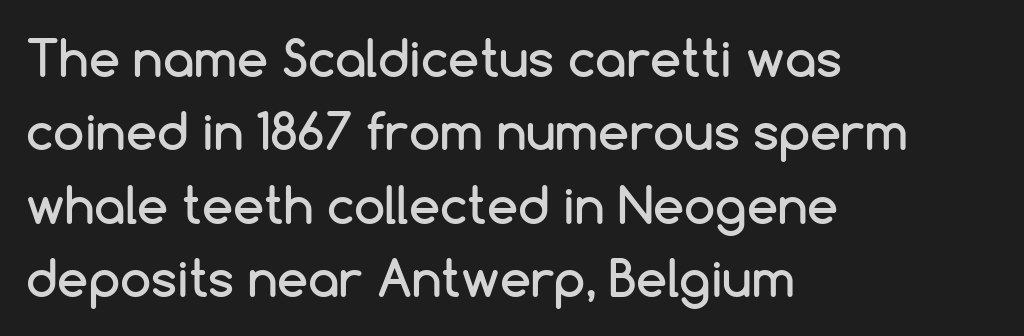
Q: Is the text italic (slanted)? A: No, it is upright.
Q: Is the typeface a serif or a sans-serif typeface? A: Sans-serif.
Q: Is the text underlined? A: No.
Q: How is the paragraph aligned? A: Left-aligned.
Q: Is the spacing between letters normal or unusually wide? A: Normal.
Q: Is the spacing between lines tight, normal or loose? A: Normal.
Q: Width (condensed, normal, or wide)? A: Normal.
Q: Stroke contrast? A: Low.
Q: x-height? A: Medium.
Q: Monospaced? A: No.
